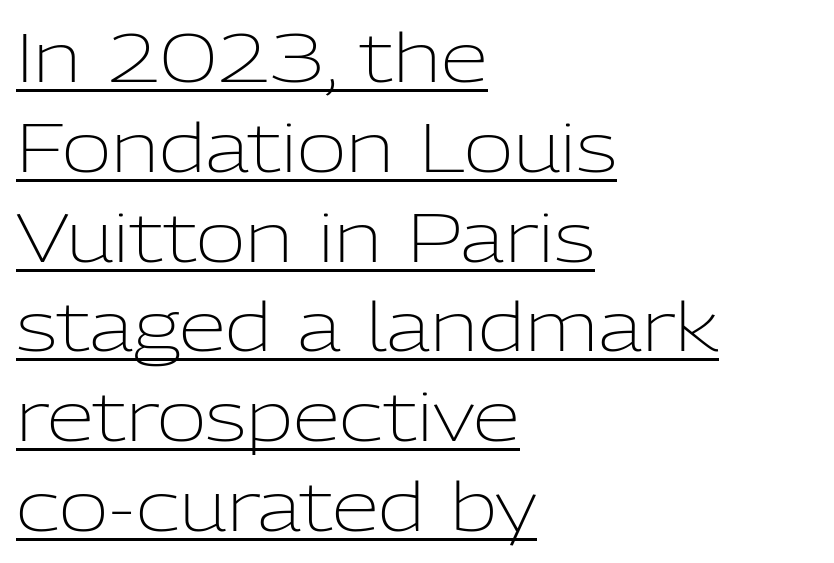
Q: Is the text bold? A: No.
Q: Is the text italic (slanted)? A: No, it is upright.
Q: Is the typeface a serif or a sans-serif typeface? A: Sans-serif.
Q: Is the text underlined? A: Yes.
Q: How is the paragraph aligned? A: Left-aligned.
Q: Is the spacing between letters normal or unusually wide? A: Normal.
Q: Is the spacing between lines tight, normal or loose? A: Normal.
Q: Width (condensed, normal, or wide)? A: Normal.
Q: Stroke contrast? A: Low.
Q: x-height? A: Medium.
Q: Monospaced? A: No.
